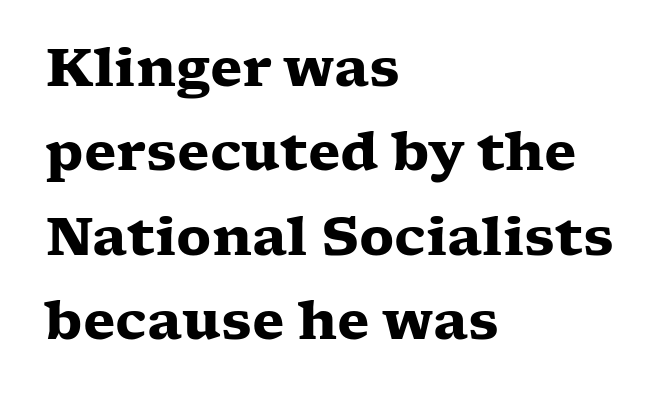
This rendering employs a face with finishing strokes, i.e., a serif. Nope, not italic — everything's standing straight. Rows of type keep a routine distance in the vertical direction. Does the copy run flush right? No — it runs flush left.
